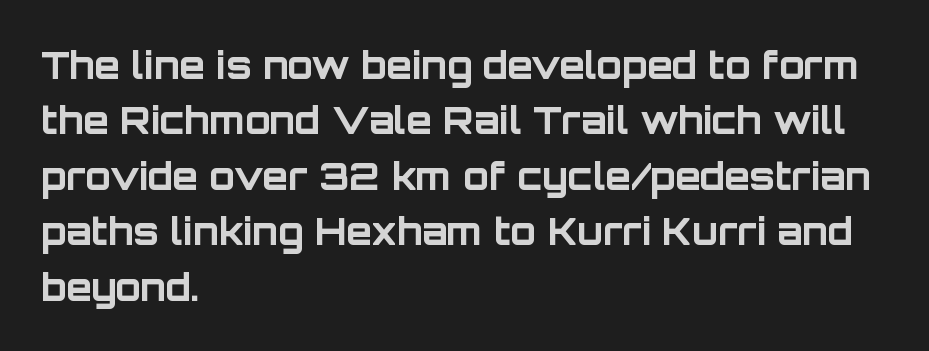
The passage shown stacks its lines at a standard gap. The rendering uses natural spacing where letterforms have individual widths. The axis of the letterforms is exactly vertical. A sans-serif font was chosen for this passage. The typesetter chose a ragged-right arrangement here. The foot of each line stays bare and open.
